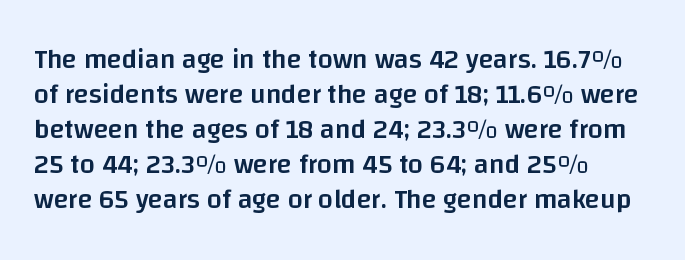
{"italic": "no", "bold": "semi", "underline": "no", "align": "left", "line_spacing": "normal", "line_spacing_ratio": 1.3, "letter_spacing": "normal", "letter_spacing_em": 0.0, "glyph_px": 27}
